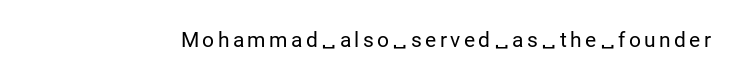
The image shows 21 px text type, upright; set not underlined.
